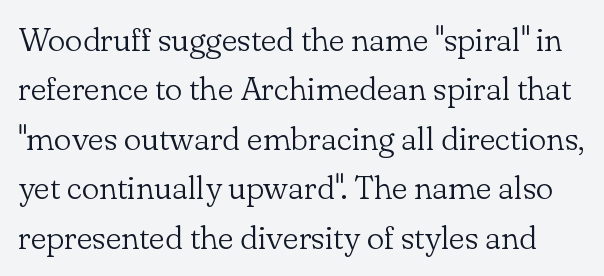
{"serif": "yes", "italic": "no", "bold": "no", "weight": "light", "width": "normal", "stroke_contrast": "low", "x_height": "small", "monospaced": "no", "underline": "no", "line_spacing": "normal", "line_spacing_ratio": 1.5, "letter_spacing": "normal", "letter_spacing_em": 0.0, "glyph_px": 33}
